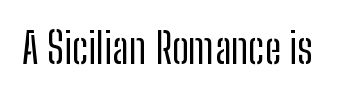
{"serif": "no", "italic": "no", "bold": "no", "weight": "regular", "width": "condensed", "stroke_contrast": "low", "x_height": "medium", "monospaced": "no", "underline": "no", "letter_spacing": "normal", "letter_spacing_em": 0.0, "glyph_px": 42}
